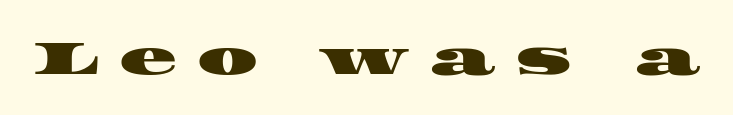
{"serif": "yes", "width": "wide", "stroke_contrast": "high", "x_height": "large", "monospaced": "no", "underline": "no", "letter_spacing": "wide", "letter_spacing_em": 0.42, "glyph_px": 48}
